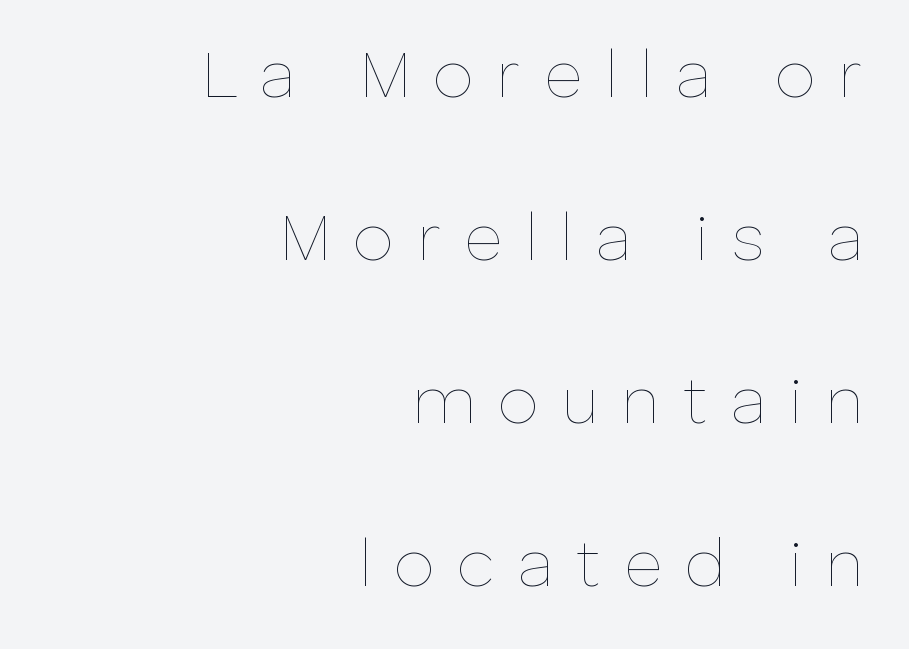
{"italic": "no", "bold": "no", "weight": "thin", "width": "normal", "stroke_contrast": "low", "x_height": "medium", "monospaced": "no", "underline": "no", "align": "right", "line_spacing": "loose", "line_spacing_ratio": 2.47, "letter_spacing": "wide", "letter_spacing_em": 0.34, "glyph_px": 66}
